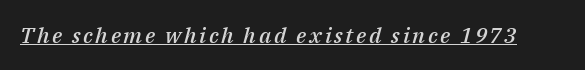
How heavy is the stroke? Medium-heavy — a semibold, shy of bold. If you drew a line through each stem, it would be angled. A rule runs beneath these lines of type.
